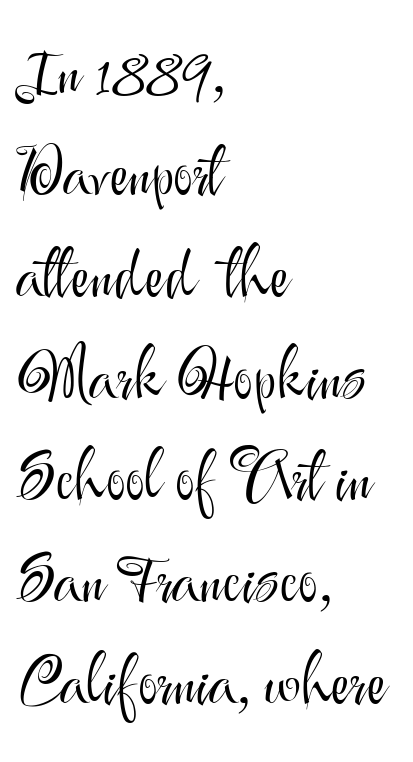
Q: Is the text bold? A: No.
Q: Is the typeface a serif or a sans-serif typeface? A: Sans-serif.
Q: Is the text underlined? A: No.
Q: How is the paragraph aligned? A: Left-aligned.
Q: Is the spacing between letters normal or unusually wide? A: Normal.
Q: Is the spacing between lines tight, normal or loose? A: Normal.
Q: Width (condensed, normal, or wide)? A: Normal.
Q: Stroke contrast? A: Medium.
Q: x-height? A: Small.
Q: Monospaced? A: No.
